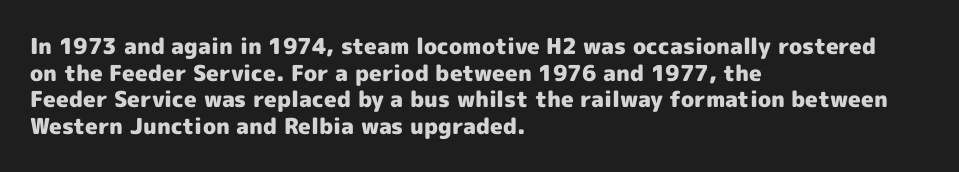
The image shows 22 px bold type, upright; set left-aligned, line spacing 1.21x, normal letter spacing, not underlined.
